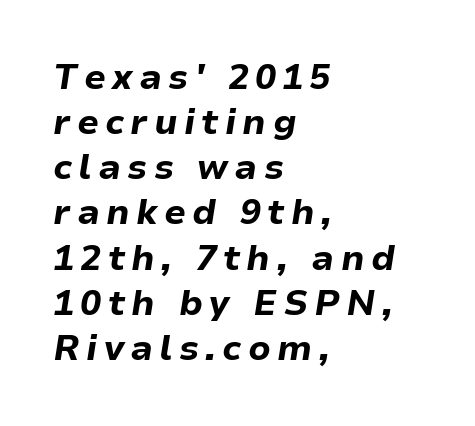
Character widths vary here, with narrow letters taking less room than wide ones. You can tell it's italic because the verticals aren't actually vertical. Horizontal bands of white between lines are of average thickness. Each glyph is drawn with heavy, bold strokes.
